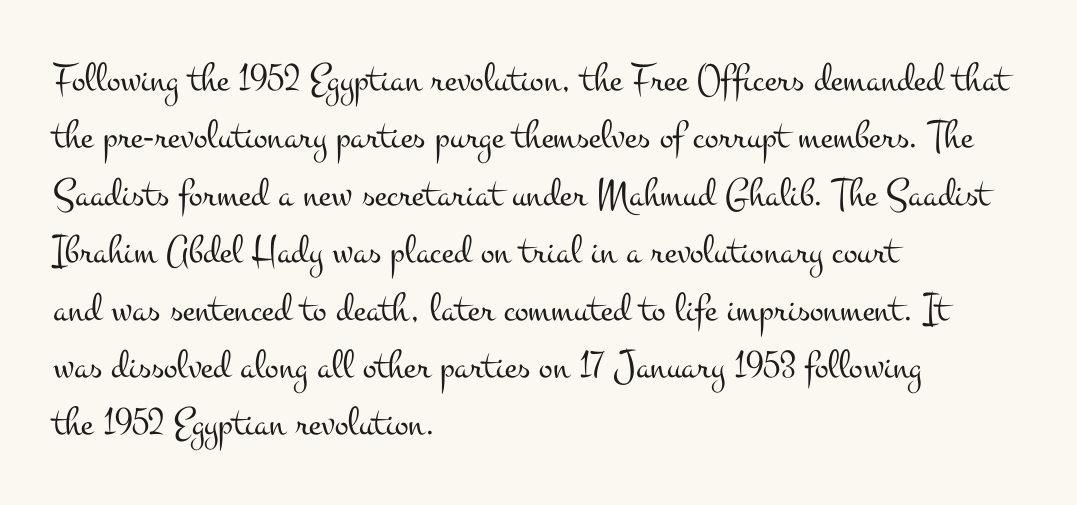
The image shows 41 px light, wide type; set left-aligned, normal line spacing (1.4x), normal letter spacing, not underlined; medium stroke contrast and a small x-height.
